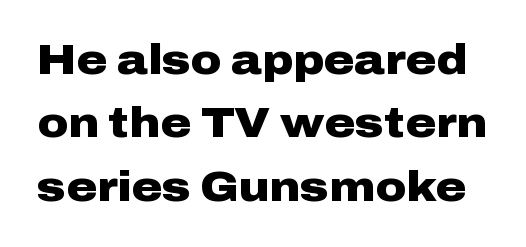
{"serif": "no", "italic": "no", "bold": "yes", "weight": "heavy", "width": "wide", "stroke_contrast": "low", "x_height": "medium", "monospaced": "no", "underline": "no", "line_spacing": "normal", "line_spacing_ratio": 1.51, "letter_spacing": "normal", "letter_spacing_em": 0.0, "glyph_px": 42}
